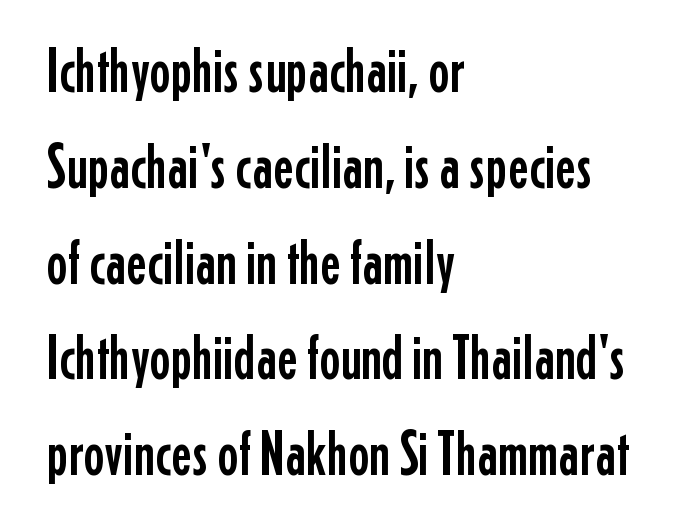
The image shows 63 px condensed sans-serif type, upright; set left-aligned, normal line spacing (1.52x), normal letter spacing, not underlined; low stroke contrast and a medium x-height.
